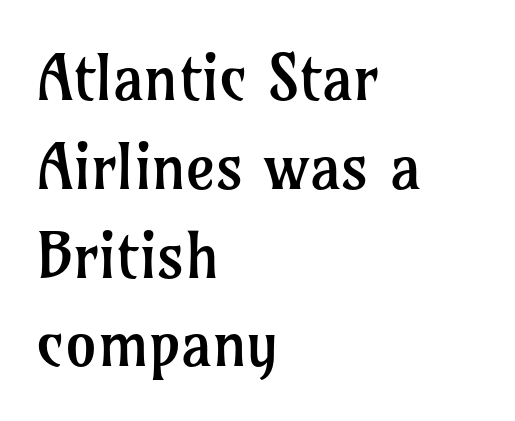
The image shows 63 px regular-weight serif type, upright; set left-aligned, normal line spacing (1.41x), normal letter spacing, not underlined; low stroke contrast and a medium x-height.
